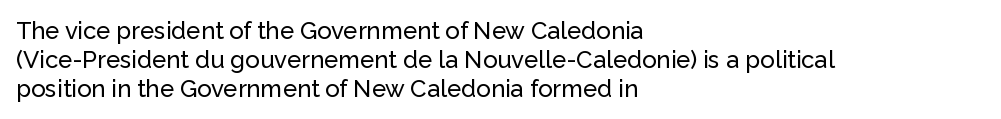
In CSS terms this would be text-align: left. The letters stand upright; this is a roman face. Underlining? Definitely not there. These lines keep a tight, regular rhythm from letter to letter.
